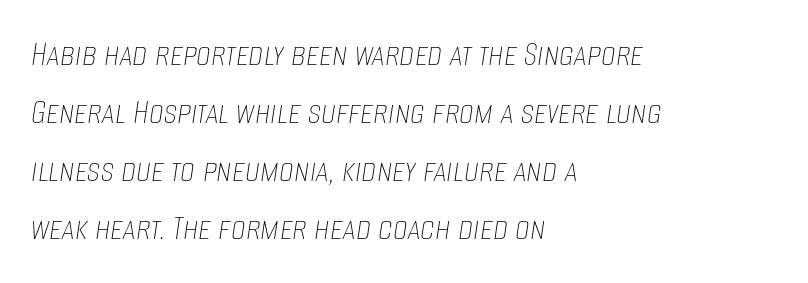
{"italic": "yes", "lean": "right", "slant_degrees": 8, "bold": "no", "weight": "thin", "width": "condensed", "stroke_contrast": "low", "x_height": "large", "monospaced": "no", "underline": "no", "align": "left", "line_spacing": "normal", "line_spacing_ratio": 1.57, "letter_spacing": "normal", "letter_spacing_em": 0.0, "glyph_px": 37}
